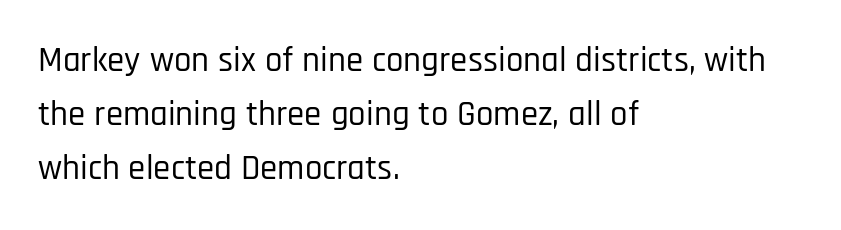
No extra tracking has been applied to these lines. Leading matches the norm, producing a regular column. Varying glyph widths throughout — classic text-font behaviour. The type family on display is of the sans-serif kind.
